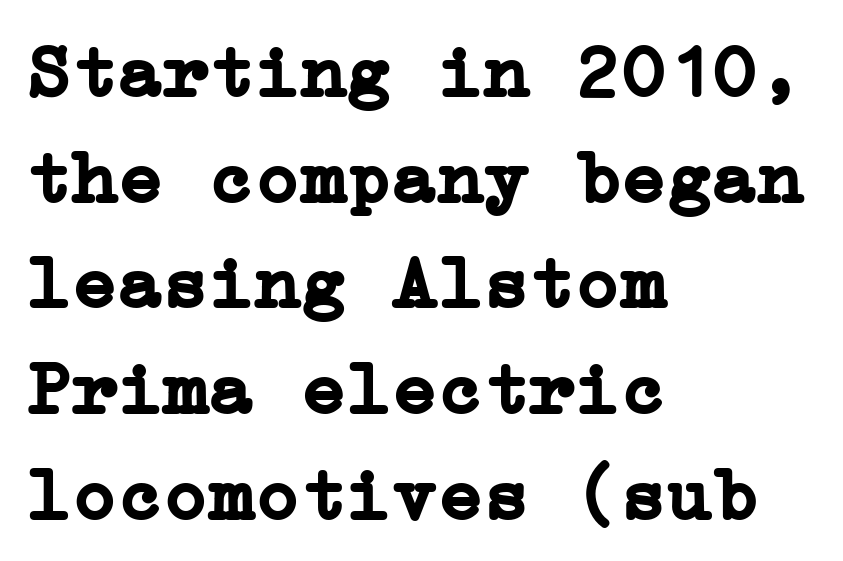
Inter-character spacing is left at the font's built-in metrics. Old-style or modern, the face here clearly has serifs. Heft: maximum for text — a bold. Any mark beneath the type? The region is blank. The lettering stays uniformly vertical, giving the passage a roman look.
